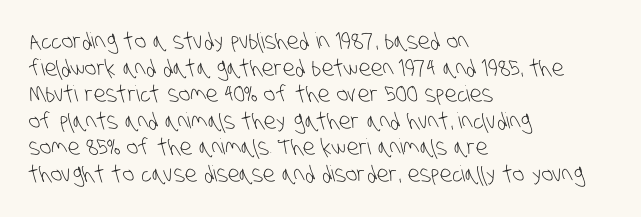
The image shows 22 px text type; set left-aligned, line spacing 1.21x, normal letter spacing, not underlined.
